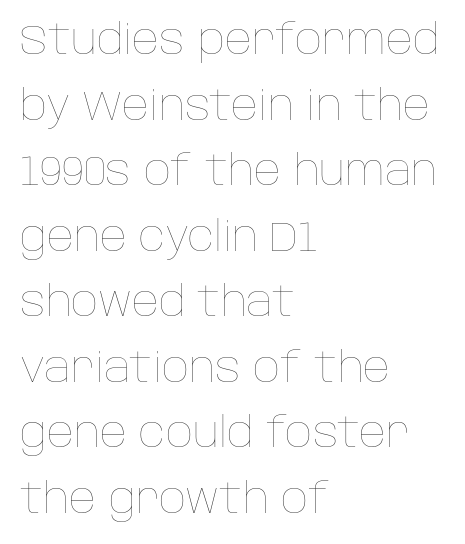
{"italic": "no", "bold": "no", "weight": "thin", "width": "normal", "stroke_contrast": "low", "x_height": "large", "monospaced": "no", "underline": "no", "align": "left", "line_spacing": "normal", "line_spacing_ratio": 1.56, "letter_spacing": "normal", "letter_spacing_em": 0.0, "glyph_px": 42}
